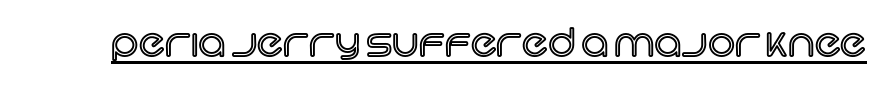
{"italic": "no", "width": "normal", "x_height": "large", "monospaced": "no", "underline": "yes", "letter_spacing": "normal", "letter_spacing_em": 0.0, "glyph_px": 38}
